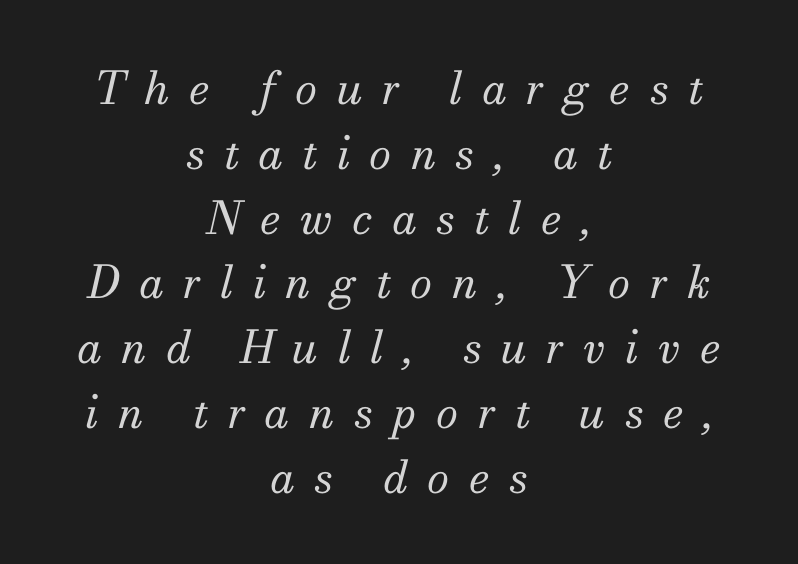
Q: Is the text bold? A: No.
Q: Is the text italic (slanted)? A: Yes, it leans right by about 13 degrees.
Q: Is the typeface a serif or a sans-serif typeface? A: Serif.
Q: Is the text underlined? A: No.
Q: How is the paragraph aligned? A: Centered.
Q: Is the spacing between letters normal or unusually wide? A: Unusually wide.
Q: Is the spacing between lines tight, normal or loose? A: Normal.
Q: Width (condensed, normal, or wide)? A: Normal.
Q: Stroke contrast? A: Medium.
Q: x-height? A: Small.
Q: Monospaced? A: No.
